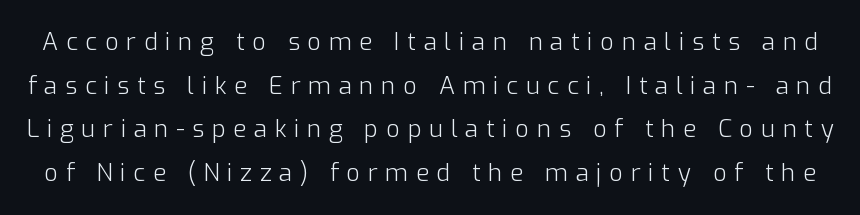
Q: Is the text bold? A: No.
Q: Is the text italic (slanted)? A: No, it is upright.
Q: Is the text underlined? A: No.
Q: Is the spacing between letters normal or unusually wide? A: Unusually wide.
